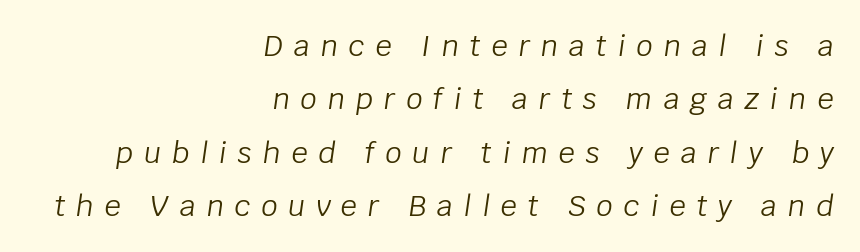
Q: Is the text bold? A: No.
Q: Is the text italic (slanted)? A: Yes, it leans right by about 8 degrees.
Q: Is the text underlined? A: No.
Q: How is the paragraph aligned? A: Right-aligned.
Q: Is the spacing between letters normal or unusually wide? A: Unusually wide.
Q: Width (condensed, normal, or wide)? A: Normal.
Q: Stroke contrast? A: Low.
Q: x-height? A: Large.
Q: Monospaced? A: No.
